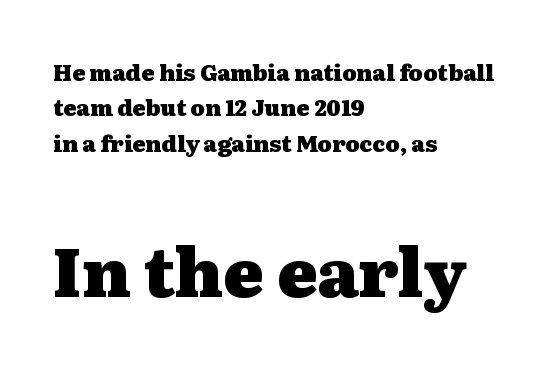
The image shows 67 px heavy, wide serif type, upright; set left-aligned, normal line spacing (1.61x), normal letter spacing, not underlined; the second (bottom) block is 3.05x larger; medium stroke contrast and a medium x-height.
